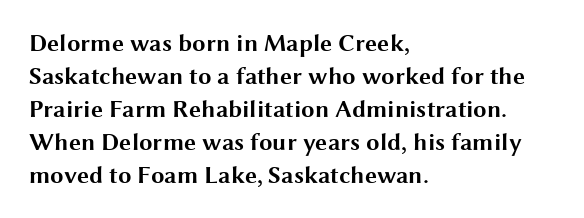
The tracking reads as untouched default to a designer's eye. Check the space under the baseline: it is left empty. The letters stand straight up with perfectly vertical stems. Each line starts at the same left margin while the right side varies. Weight check: bold — yes, fully. These lines sit exactly where default settings would place them.
